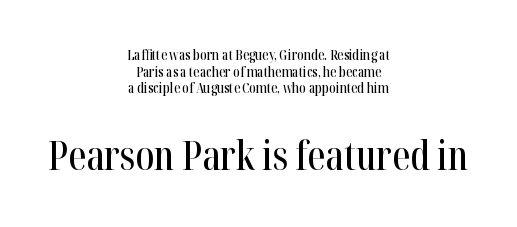
Q: Is the text italic (slanted)? A: No, it is upright.
Q: Is the typeface a serif or a sans-serif typeface? A: Serif.
Q: Is the text underlined? A: No.
Q: How is the paragraph aligned? A: Centered.
Q: Is the spacing between letters normal or unusually wide? A: Normal.
Q: Which block of text is set in a larger size, the first (top) or the second (bottom)? A: The second (bottom) one.
Q: Width (condensed, normal, or wide)? A: Condensed.
Q: Stroke contrast? A: High.
Q: x-height? A: Medium.
Q: Monospaced? A: No.
